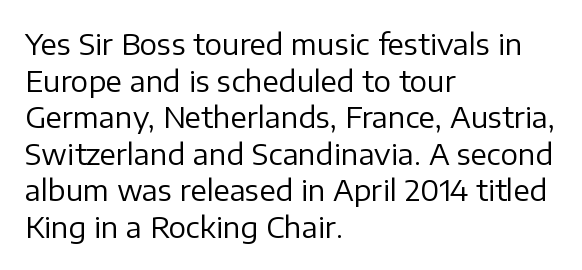
Q: Is the text bold? A: No.
Q: Is the text italic (slanted)? A: No, it is upright.
Q: Is the typeface a serif or a sans-serif typeface? A: Sans-serif.
Q: Is the text underlined? A: No.
Q: How is the paragraph aligned? A: Left-aligned.
Q: Is the spacing between letters normal or unusually wide? A: Normal.
Q: Is the spacing between lines tight, normal or loose? A: Normal.
Q: Width (condensed, normal, or wide)? A: Normal.
Q: Stroke contrast? A: Low.
Q: x-height? A: Medium.
Q: Monospaced? A: No.
